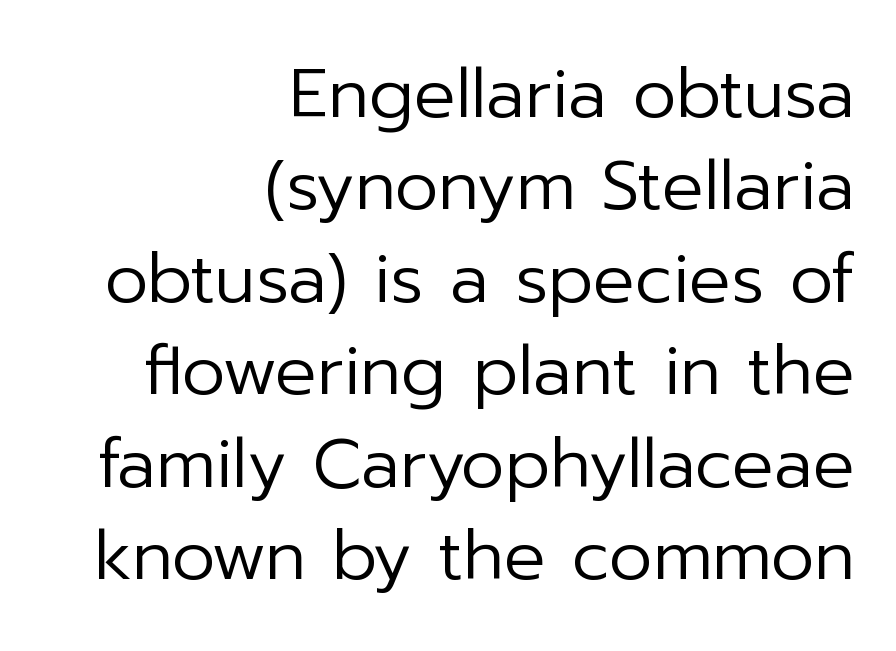
The image shows 69 px regular-weight sans-serif type, upright; set right-aligned, normal line spacing (1.34x), normal letter spacing, not underlined; low stroke contrast and a medium x-height.
